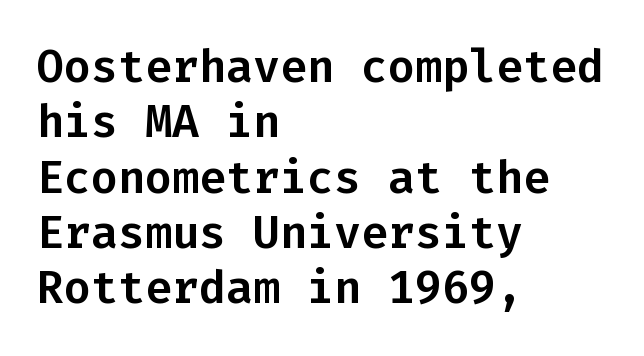
The image shows 45 px sans-serif type, upright, monospaced; set left-aligned, line spacing 1.23x, normal letter spacing, not underlined; low stroke contrast and a medium x-height.
